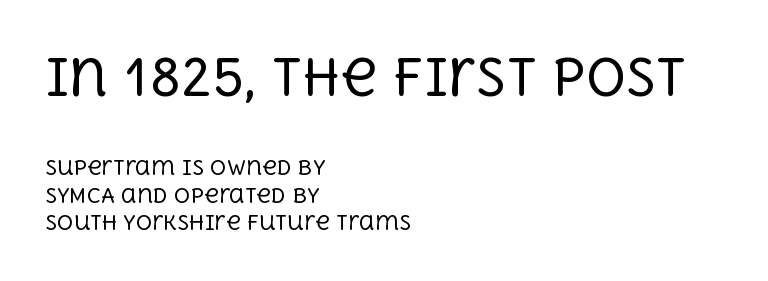
{"serif": "yes", "italic": "no", "bold": "no", "weight": "regular", "width": "normal", "x_height": "large", "monospaced": "no", "underline": "no", "align": "left", "line_spacing": "normal", "line_spacing_ratio": 1.38, "letter_spacing": "normal", "letter_spacing_em": 0.0, "larger_block": "first", "size_ratio": 2.5, "glyph_px": 50}
